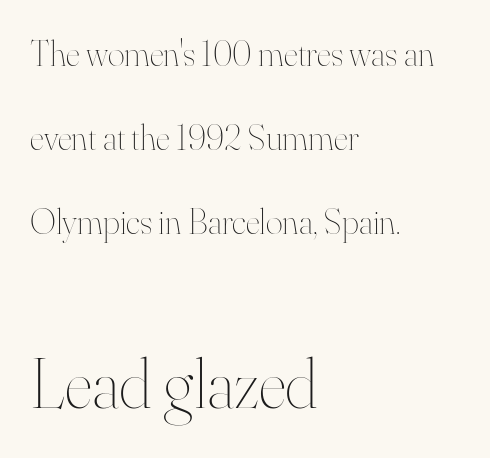
{"italic": "no", "bold": "no", "weight": "thin", "width": "normal", "stroke_contrast": "high", "x_height": "small", "monospaced": "no", "underline": "no", "align": "left", "line_spacing": "loose", "line_spacing_ratio": 2.33, "letter_spacing": "normal", "letter_spacing_em": 0.0, "larger_block": "second", "size_ratio": 1.97, "glyph_px": 71}
